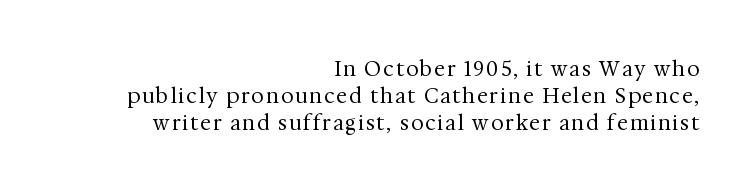
Bare-footed words on every line. Nothing heavy about these letters — not bold at all. It's the straight-up-and-down kind of type. The passage is arranged like a letterhead date or caption credit — flush right. Leading matches the norm, producing a regular column.
